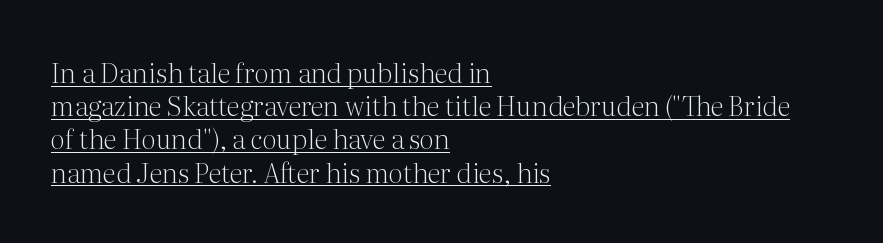
The image shows 27 px text type, upright; set left-aligned, line spacing 1.23x, normal letter spacing, underlined.
